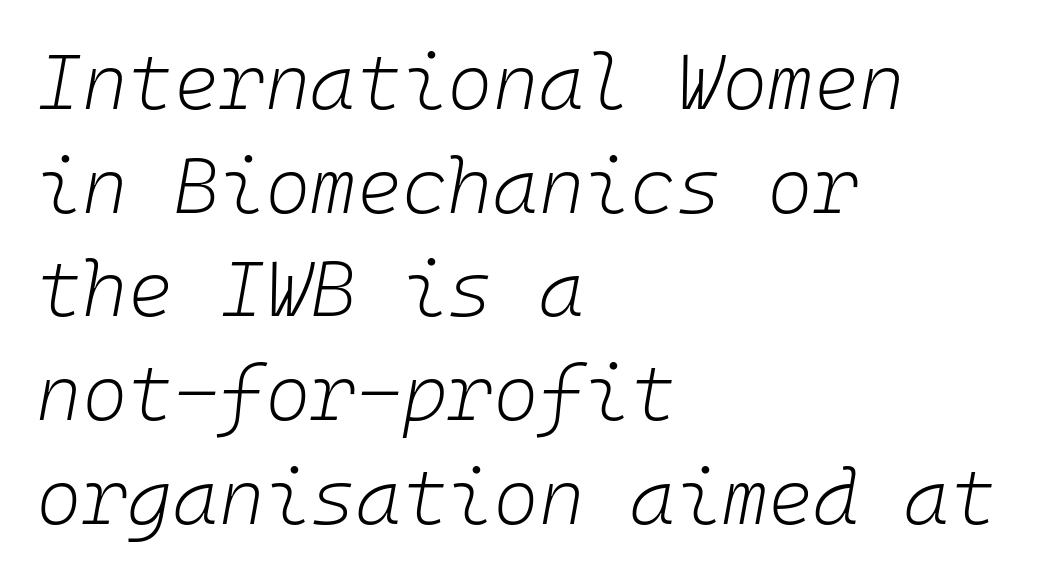
Q: Is the text bold? A: No.
Q: Is the text italic (slanted)? A: Yes, it leans right by about 10 degrees.
Q: Is the text underlined? A: No.
Q: How is the paragraph aligned? A: Left-aligned.
Q: Is the spacing between letters normal or unusually wide? A: Normal.
Q: Is the spacing between lines tight, normal or loose? A: Normal.
Q: Width (condensed, normal, or wide)? A: Normal.
Q: Stroke contrast? A: Low.
Q: x-height? A: Medium.
Q: Monospaced? A: Yes.
